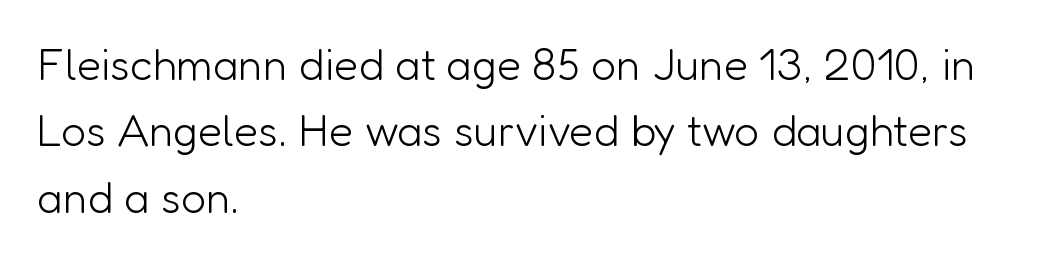
Successive baselines arrive at the customary interval. Layout note: lines flush left. The typeface has the unassuming heft of standard copy or less. Unlike a traditional serif, this face leaves its strokes unadorned. The rendering keeps characters at their native spacing. When letters stand straight like this, we call the style roman or upright.
